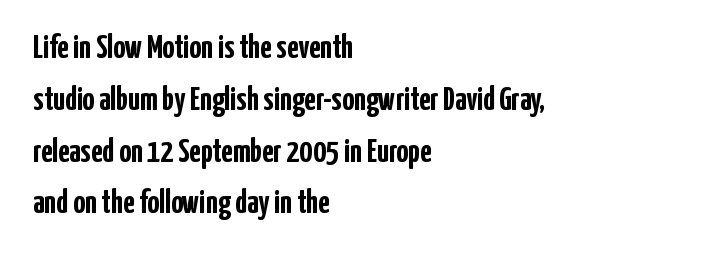
Q: Is the text bold? A: Yes.
Q: Is the text italic (slanted)? A: No, it is upright.
Q: Is the typeface a serif or a sans-serif typeface? A: Sans-serif.
Q: Is the text underlined? A: No.
Q: How is the paragraph aligned? A: Left-aligned.
Q: Is the spacing between letters normal or unusually wide? A: Normal.
Q: Is the spacing between lines tight, normal or loose? A: Normal.
Q: Width (condensed, normal, or wide)? A: Condensed.
Q: Stroke contrast? A: Low.
Q: x-height? A: Medium.
Q: Monospaced? A: No.
